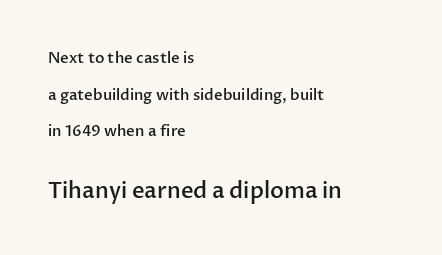
The image shows 22 px text type, upright; set left-aligned, loose line spacing (2.45x), normal letter spacing, not underlined; the second (bottom) block is 1.47x larger.
